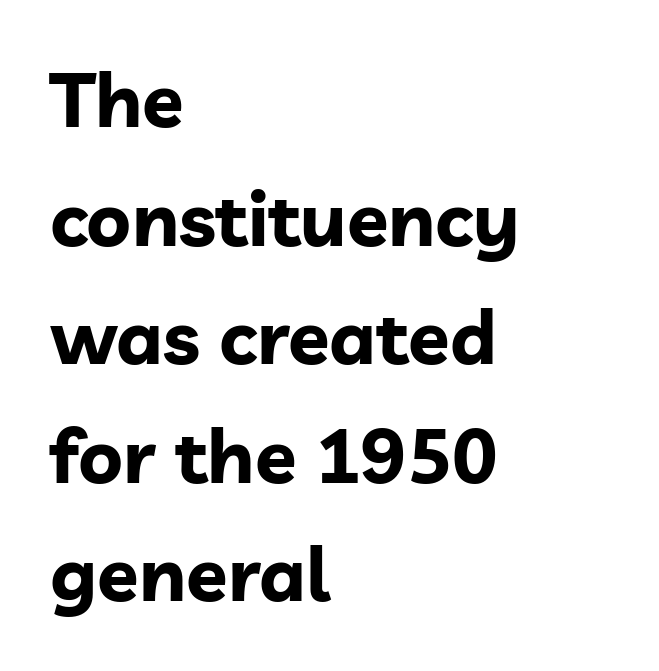
The image shows 76 px bold sans-serif type, upright; set left-aligned, normal line spacing (1.56x), normal letter spacing, not underlined; low stroke contrast and a medium x-height.
